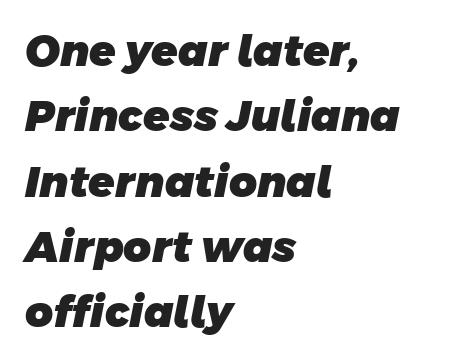
{"serif": "no", "bold": "yes", "weight": "heavy", "width": "normal", "stroke_contrast": "low", "x_height": "large", "monospaced": "no", "underline": "no", "align": "left", "line_spacing": "normal", "line_spacing_ratio": 1.52, "letter_spacing": "normal", "letter_spacing_em": 0.0, "glyph_px": 43}
